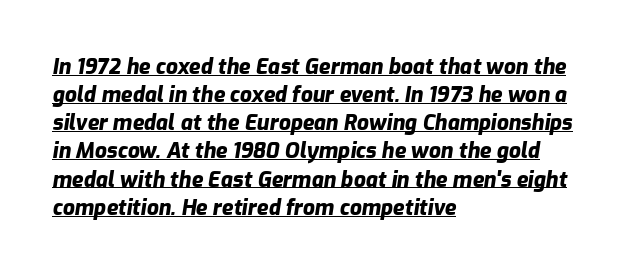
The image shows 21 px bold type, italic (leaning right); set left-aligned, normal line spacing (1.34x), normal letter spacing, underlined.
